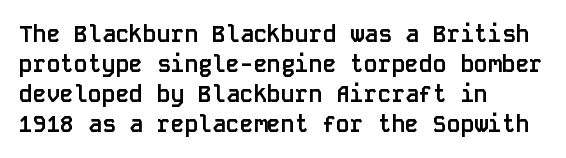
The image shows 23 px bold type, upright; set left-aligned, normal line spacing (1.3x), normal letter spacing, not underlined.
